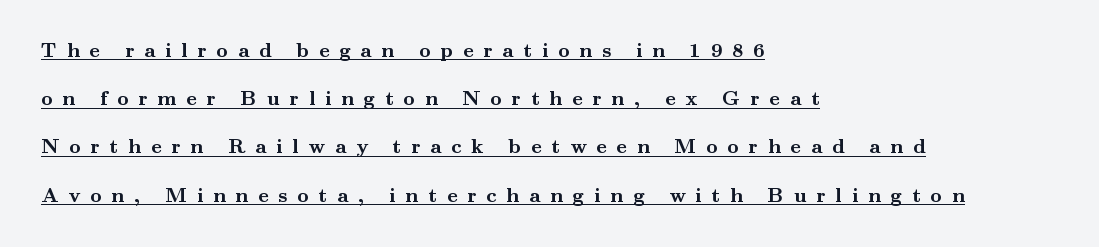
The image shows 20 px bold type, upright; set left-aligned, loose line spacing (2.41x), unusually wide letter spacing (+0.49 em), underlined.
